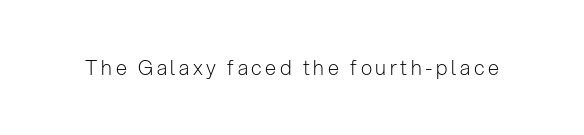
The image shows 20 px text type, upright; set not underlined.
